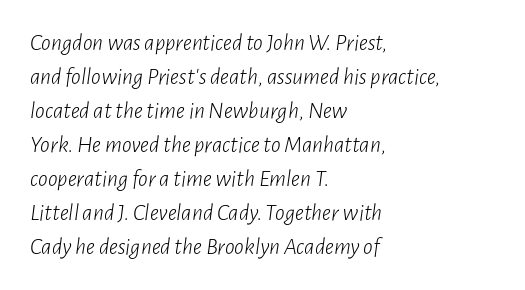
Q: Is the text bold? A: No.
Q: Is the text italic (slanted)? A: Yes, it leans right by about 7 degrees.
Q: Is the text underlined? A: No.
Q: How is the paragraph aligned? A: Left-aligned.
Q: Is the spacing between letters normal or unusually wide? A: Normal.
Q: Is the spacing between lines tight, normal or loose? A: Normal.
